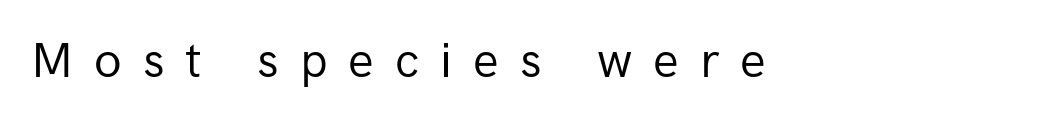
The image shows 48 px regular-weight sans-serif type, upright; set left-aligned, unusually wide letter spacing (+0.44 em), not underlined; low stroke contrast and a medium x-height.
